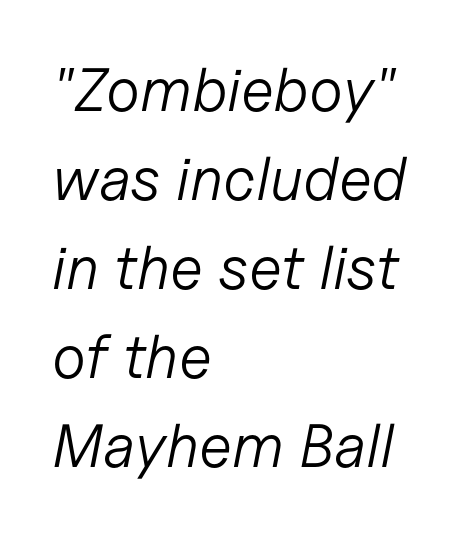
The image shows 61 px light type, italic (leaning right); set left-aligned, normal line spacing (1.46x), normal letter spacing, not underlined; low stroke contrast and a medium x-height.
